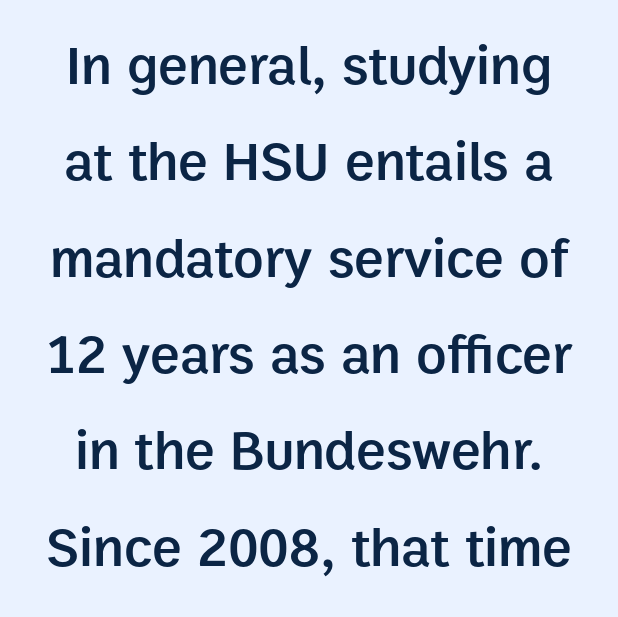
Q: Is the text bold? A: Semi-bold.
Q: Is the text italic (slanted)? A: No, it is upright.
Q: Is the typeface a serif or a sans-serif typeface? A: Sans-serif.
Q: Is the text underlined? A: No.
Q: Is the spacing between letters normal or unusually wide? A: Normal.
Q: Width (condensed, normal, or wide)? A: Normal.
Q: Stroke contrast? A: Low.
Q: x-height? A: Medium.
Q: Monospaced? A: No.
